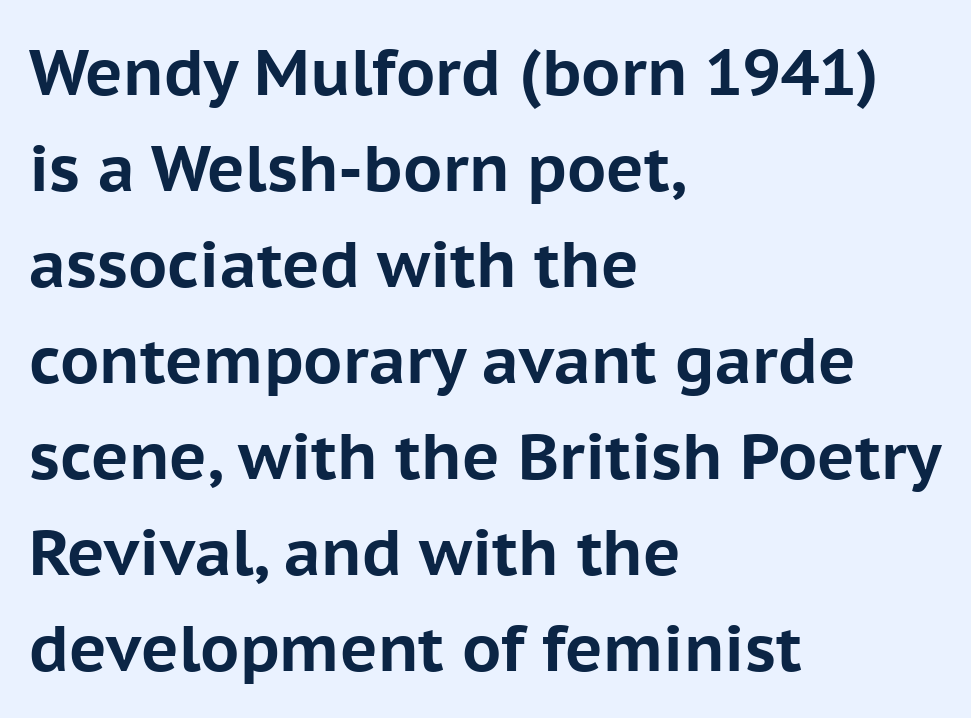
{"serif": "no", "italic": "no", "bold": "yes", "weight": "bold", "width": "normal", "stroke_contrast": "low", "x_height": "medium", "monospaced": "no", "underline": "no", "align": "left", "line_spacing": "normal", "line_spacing_ratio": 1.5, "letter_spacing": "normal", "letter_spacing_em": 0.0, "glyph_px": 64}
